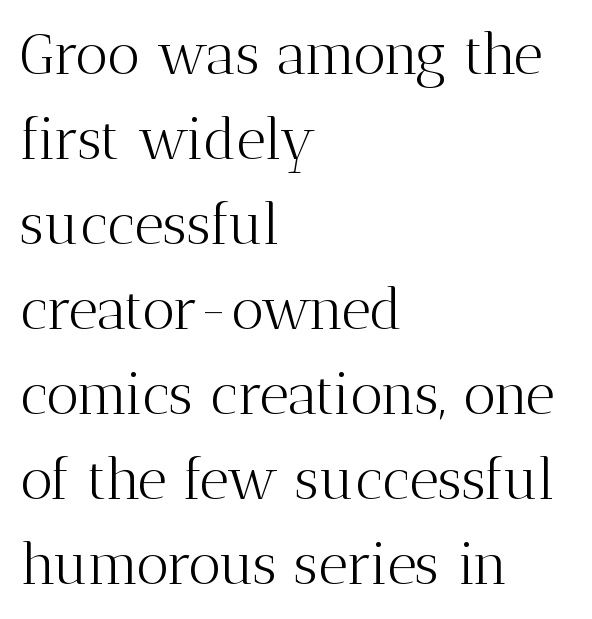
{"serif": "yes", "italic": "no", "bold": "no", "weight": "light", "width": "normal", "stroke_contrast": "medium", "x_height": "medium", "monospaced": "no", "underline": "no", "align": "left", "line_spacing": "normal", "line_spacing_ratio": 1.49, "letter_spacing": "normal", "letter_spacing_em": 0.0, "glyph_px": 57}
